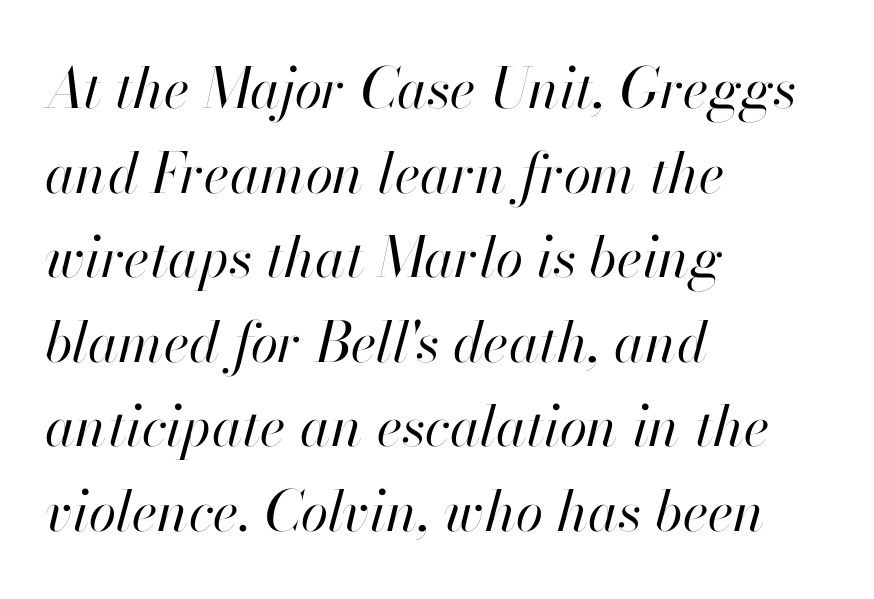
{"italic": "yes", "lean": "right", "slant_degrees": 13, "bold": "no", "weight": "regular", "width": "normal", "stroke_contrast": "high", "x_height": "small", "monospaced": "no", "underline": "no", "align": "left", "line_spacing": "normal", "line_spacing_ratio": 1.51, "letter_spacing": "normal", "letter_spacing_em": 0.0, "glyph_px": 56}
